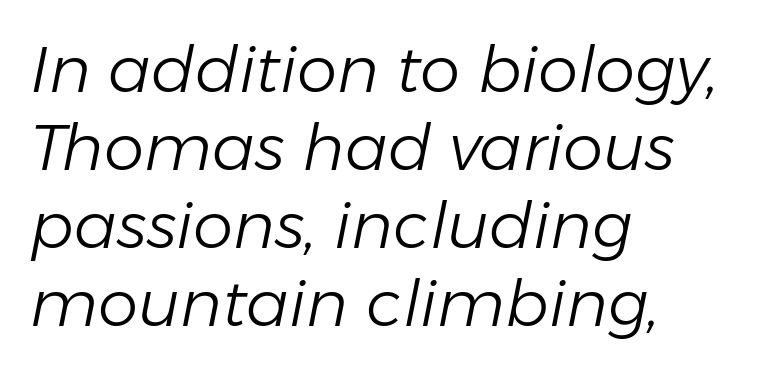
The image shows 64 px light type, italic (leaning right); set left-aligned, line spacing 1.22x, normal letter spacing, not underlined; low stroke contrast and a medium x-height.
